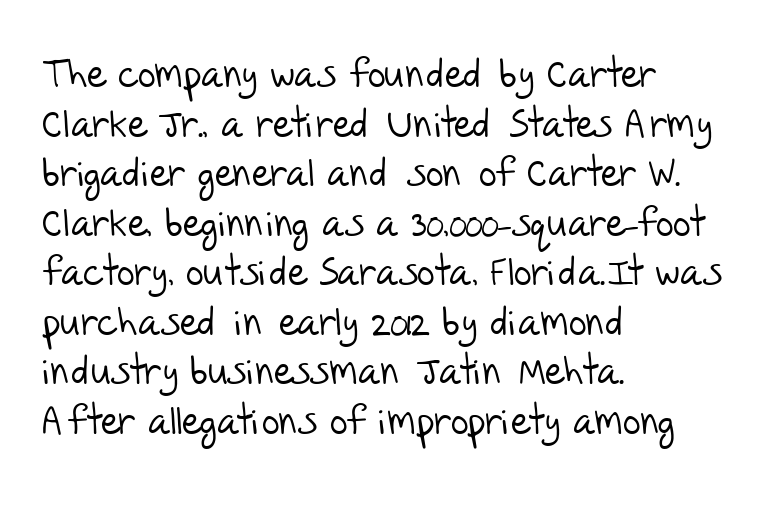
{"serif": "no", "bold": "no", "weight": "light", "width": "normal", "stroke_contrast": "low", "x_height": "large", "monospaced": "no", "underline": "no", "align": "left", "line_spacing": "normal", "line_spacing_ratio": 1.27, "letter_spacing": "normal", "letter_spacing_em": 0.0, "glyph_px": 39}
